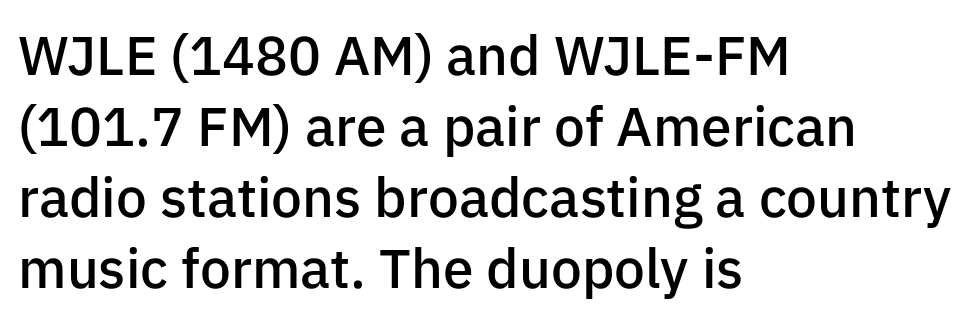
Q: Is the text bold? A: Semi-bold.
Q: Is the text italic (slanted)? A: No, it is upright.
Q: Is the typeface a serif or a sans-serif typeface? A: Sans-serif.
Q: Is the text underlined? A: No.
Q: How is the paragraph aligned? A: Left-aligned.
Q: Is the spacing between letters normal or unusually wide? A: Normal.
Q: Is the spacing between lines tight, normal or loose? A: Normal.
Q: Width (condensed, normal, or wide)? A: Normal.
Q: Stroke contrast? A: Low.
Q: x-height? A: Medium.
Q: Monospaced? A: No.
